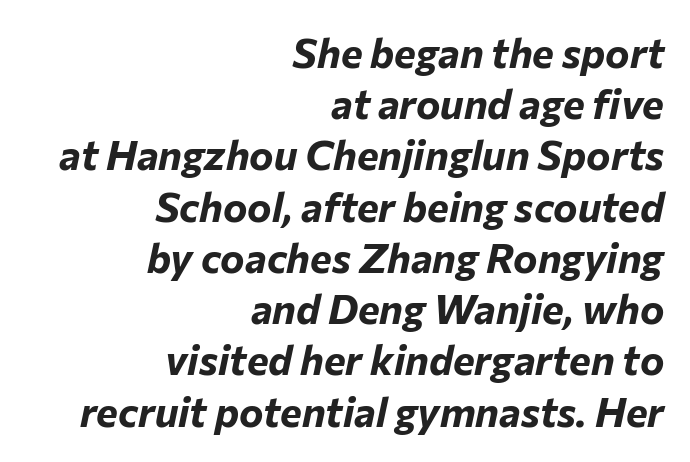
{"italic": "yes", "lean": "right", "slant_degrees": 12, "bold": "yes", "weight": "bold", "width": "normal", "stroke_contrast": "low", "x_height": "medium", "monospaced": "no", "underline": "no", "align": "right", "line_spacing": "normal", "line_spacing_ratio": 1.25, "letter_spacing": "normal", "letter_spacing_em": 0.0, "glyph_px": 41}
